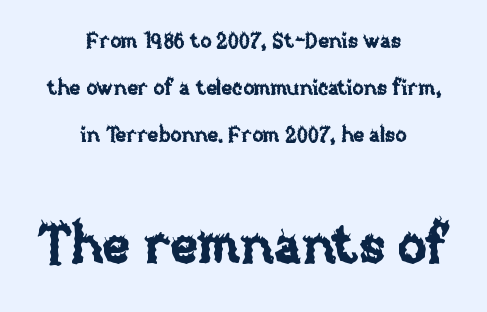
Q: Is the text italic (slanted)? A: No, it is upright.
Q: Is the text underlined? A: No.
Q: How is the paragraph aligned? A: Centered.
Q: Is the spacing between letters normal or unusually wide? A: Normal.
Q: Is the spacing between lines tight, normal or loose? A: Loose.
Q: Which block of text is set in a larger size, the first (top) or the second (bottom)? A: The second (bottom) one.
Q: Width (condensed, normal, or wide)? A: Normal.
Q: Stroke contrast? A: Low.
Q: x-height? A: Large.
Q: Monospaced? A: No.
